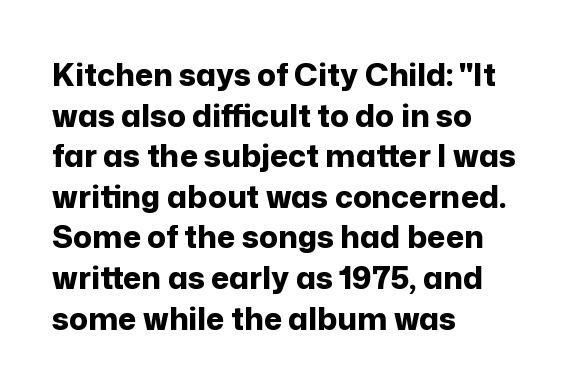
The face used here is proportionally spaced, like ordinary book or web type. Typesetter's note: full bold, strokes at maximum text heaviness. This is the regular roman posture of the typeface. The lines in this sample share a left origin and differ only in where they stop.
